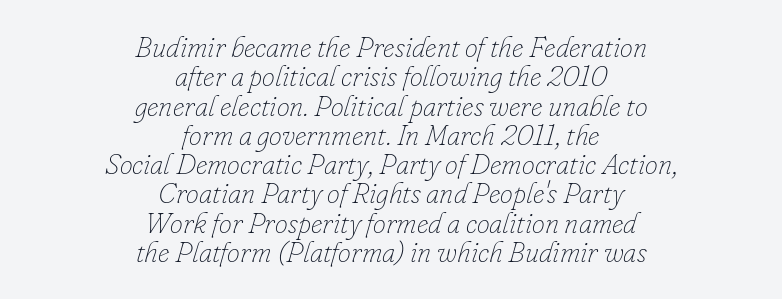
Q: Is the text bold? A: No.
Q: Is the text italic (slanted)? A: Yes, it leans right by about 16 degrees.
Q: Is the text underlined? A: No.
Q: How is the paragraph aligned? A: Centered.
Q: Is the spacing between letters normal or unusually wide? A: Normal.
Q: Is the spacing between lines tight, normal or loose? A: Tight.
Q: Width (condensed, normal, or wide)? A: Normal.
Q: Stroke contrast? A: Low.
Q: x-height? A: Small.
Q: Monospaced? A: No.
